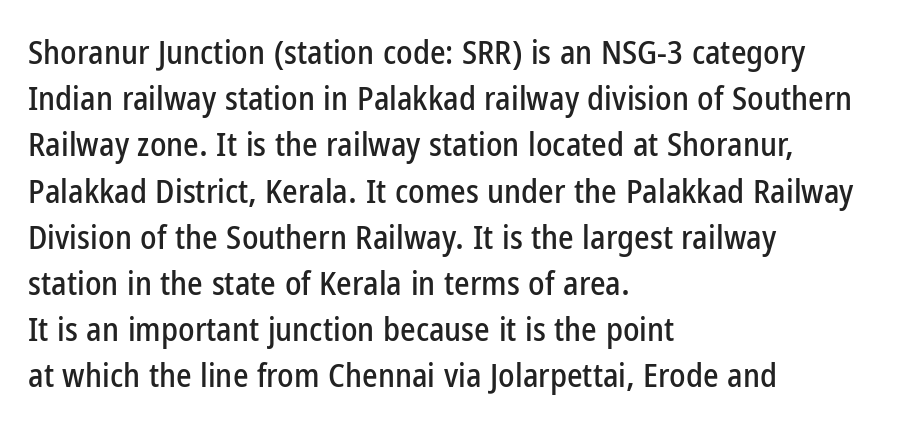
The image shows 33 px condensed sans-serif type, upright; set left-aligned, normal line spacing (1.4x), normal letter spacing, not underlined; low stroke contrast and a medium x-height.
